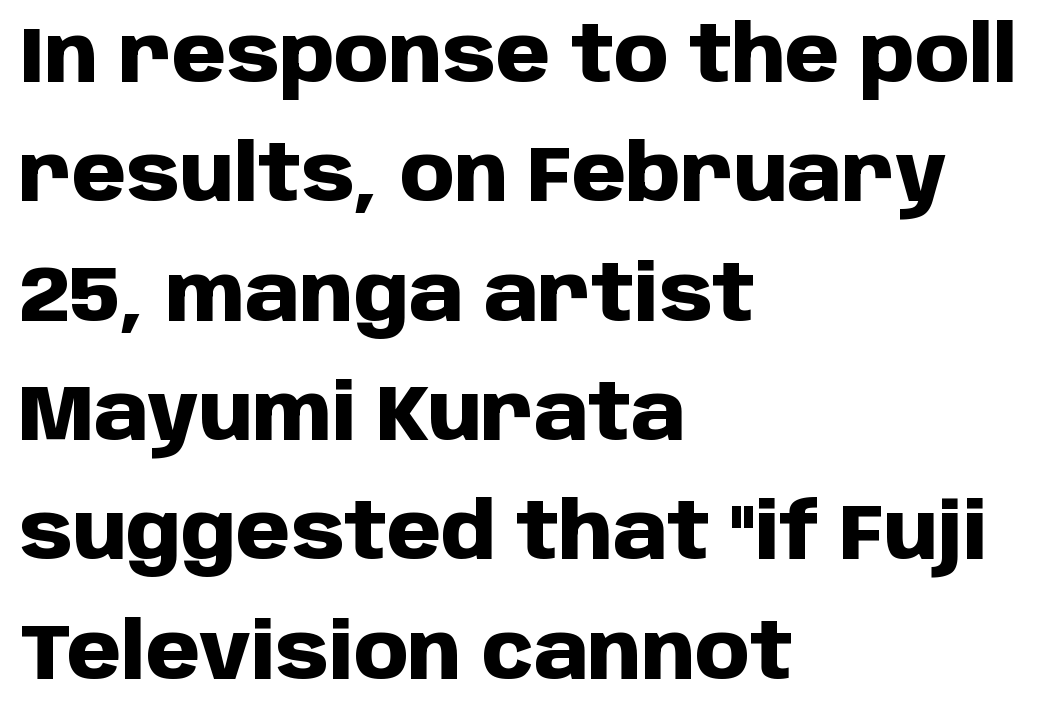
Q: Is the text bold? A: Yes.
Q: Is the text italic (slanted)? A: No, it is upright.
Q: Is the typeface a serif or a sans-serif typeface? A: Sans-serif.
Q: Is the text underlined? A: No.
Q: How is the paragraph aligned? A: Left-aligned.
Q: Is the spacing between letters normal or unusually wide? A: Normal.
Q: Is the spacing between lines tight, normal or loose? A: Normal.
Q: Width (condensed, normal, or wide)? A: Normal.
Q: Stroke contrast? A: Low.
Q: x-height? A: Large.
Q: Monospaced? A: No.
